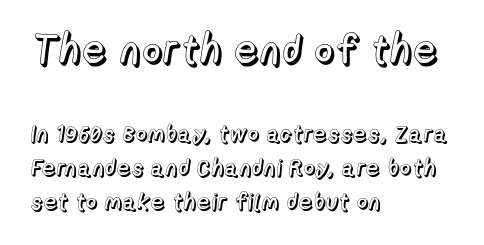
Q: Is the text italic (slanted)? A: Yes.
Q: Is the text underlined? A: No.
Q: How is the paragraph aligned? A: Left-aligned.
Q: Is the spacing between letters normal or unusually wide? A: Normal.
Q: Is the spacing between lines tight, normal or loose? A: Normal.
Q: Which block of text is set in a larger size, the first (top) or the second (bottom)? A: The first (top) one.
Q: Width (condensed, normal, or wide)? A: Normal.
Q: x-height? A: Medium.
Q: Monospaced? A: No.
